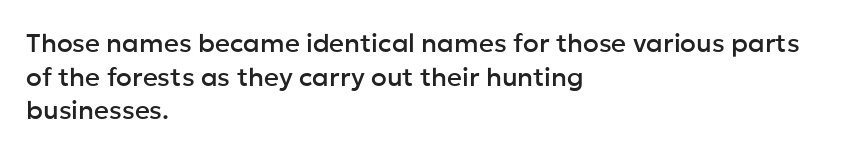
The zone under the glyphs is completely vacant. Line starts are locked; line ends wander. Look at the tracking — it's just the regular setting, nothing added. Horizontal bands of white between lines are of average thickness.
